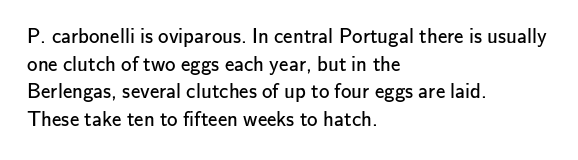
Q: Is the text bold? A: No.
Q: Is the text italic (slanted)? A: No, it is upright.
Q: Is the text underlined? A: No.
Q: How is the paragraph aligned? A: Left-aligned.
Q: Is the spacing between letters normal or unusually wide? A: Normal.
Q: Is the spacing between lines tight, normal or loose? A: Normal.
